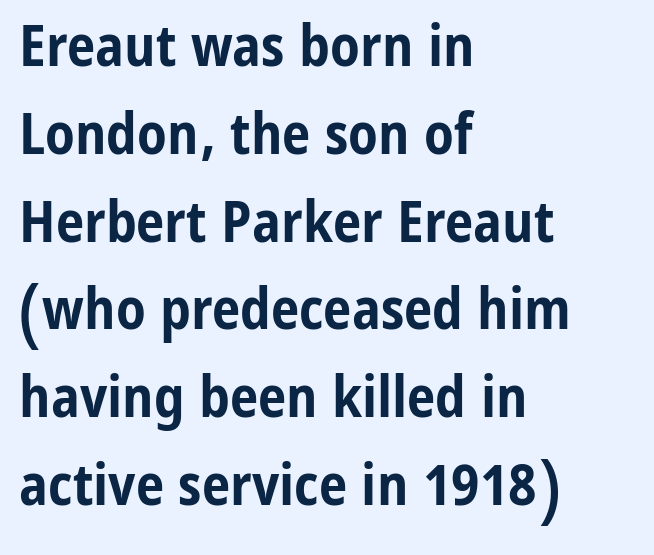
Q: Is the text bold? A: Yes.
Q: Is the text italic (slanted)? A: No, it is upright.
Q: Is the typeface a serif or a sans-serif typeface? A: Sans-serif.
Q: Is the text underlined? A: No.
Q: How is the paragraph aligned? A: Left-aligned.
Q: Is the spacing between letters normal or unusually wide? A: Normal.
Q: Is the spacing between lines tight, normal or loose? A: Normal.
Q: Width (condensed, normal, or wide)? A: Condensed.
Q: Stroke contrast? A: Low.
Q: x-height? A: Medium.
Q: Monospaced? A: No.
